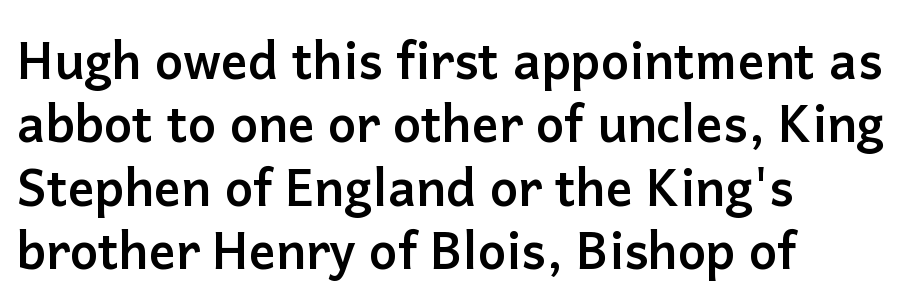
The image shows 50 px semibold sans-serif type, upright; set left-aligned, normal line spacing (1.27x), normal letter spacing, not underlined; low stroke contrast and a medium x-height.
